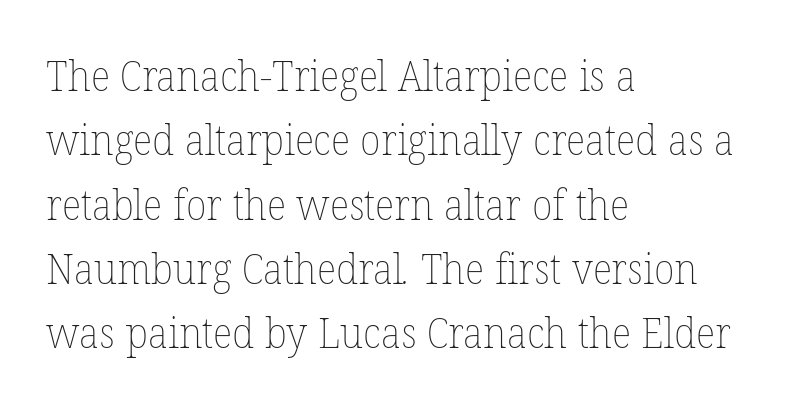
{"bold": "no", "weight": "thin", "width": "normal", "stroke_contrast": "low", "x_height": "medium", "monospaced": "no", "underline": "no", "align": "left", "line_spacing": "normal", "line_spacing_ratio": 1.53, "letter_spacing": "normal", "letter_spacing_em": 0.0, "glyph_px": 42}
